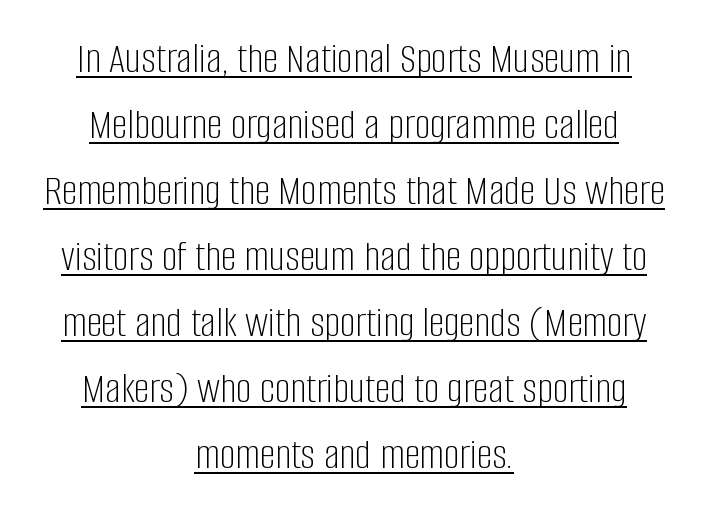
{"serif": "no", "italic": "no", "bold": "no", "weight": "light", "width": "condensed", "stroke_contrast": "low", "x_height": "large", "monospaced": "no", "underline": "yes", "align": "center", "line_spacing": "normal", "line_spacing_ratio": 1.5, "letter_spacing": "normal", "letter_spacing_em": 0.0, "glyph_px": 44}
